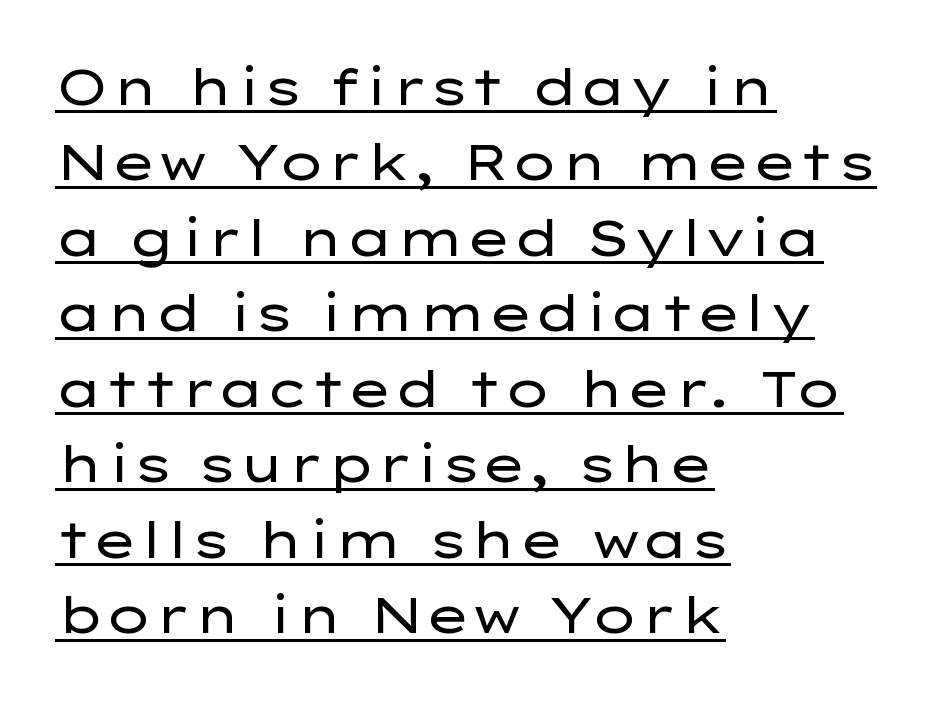
The image shows 50 px regular-weight, wide sans-serif type, upright; set left-aligned, normal line spacing (1.51x), normal letter spacing, underlined; low stroke contrast and a medium x-height.
